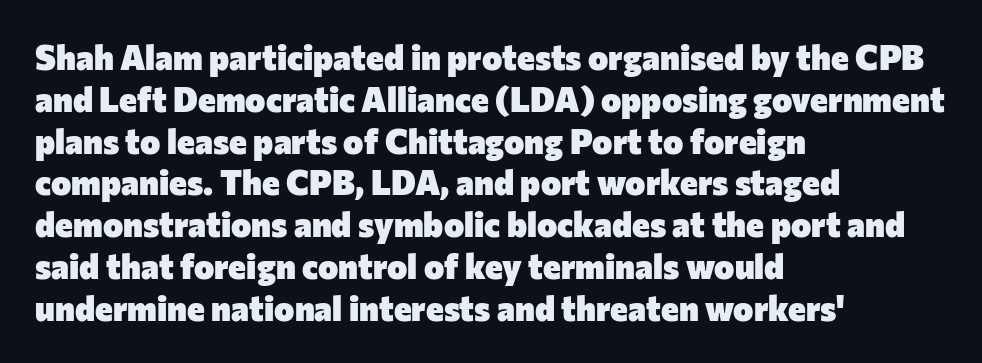
Q: Is the text bold? A: Yes.
Q: Is the text italic (slanted)? A: No, it is upright.
Q: Is the typeface a serif or a sans-serif typeface? A: Sans-serif.
Q: Is the text underlined? A: No.
Q: How is the paragraph aligned? A: Left-aligned.
Q: Is the spacing between letters normal or unusually wide? A: Normal.
Q: Width (condensed, normal, or wide)? A: Normal.
Q: Stroke contrast? A: Low.
Q: x-height? A: Medium.
Q: Monospaced? A: No.
